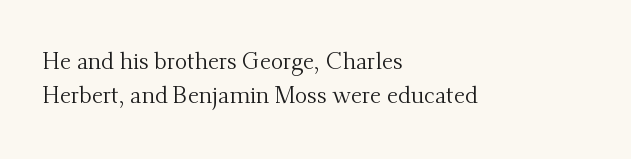
Observe the ordinary spacing: letters are neighbours, not strangers. Only glyphs here, with clear space below each row. Honestly, the row spacing looks completely unremarkable. No letter is thick-stroked: the sample isn't bold.
